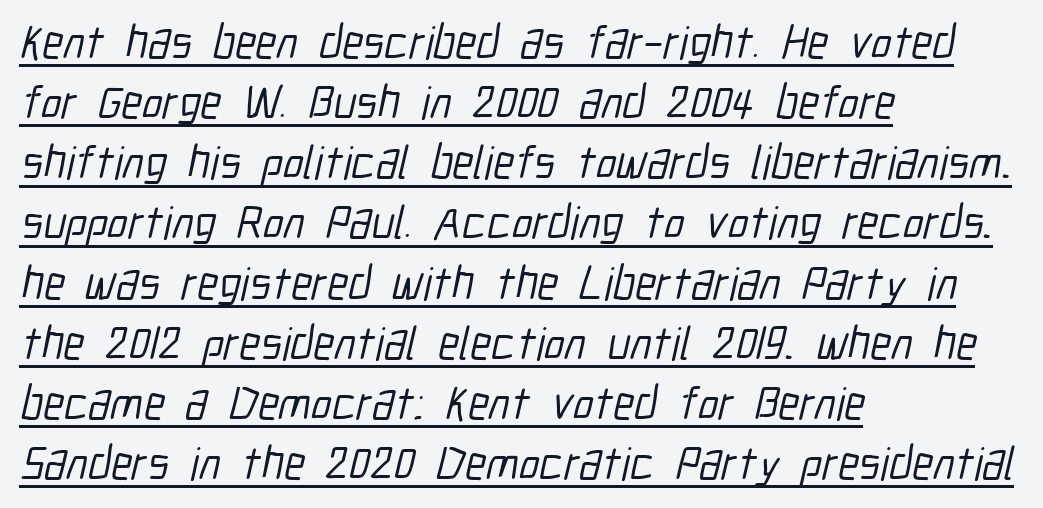
Q: Is the typeface a serif or a sans-serif typeface? A: Sans-serif.
Q: Is the text underlined? A: Yes.
Q: How is the paragraph aligned? A: Left-aligned.
Q: Is the spacing between letters normal or unusually wide? A: Normal.
Q: Is the spacing between lines tight, normal or loose? A: Normal.
Q: Width (condensed, normal, or wide)? A: Condensed.
Q: Stroke contrast? A: Low.
Q: x-height? A: Medium.
Q: Monospaced? A: No.
